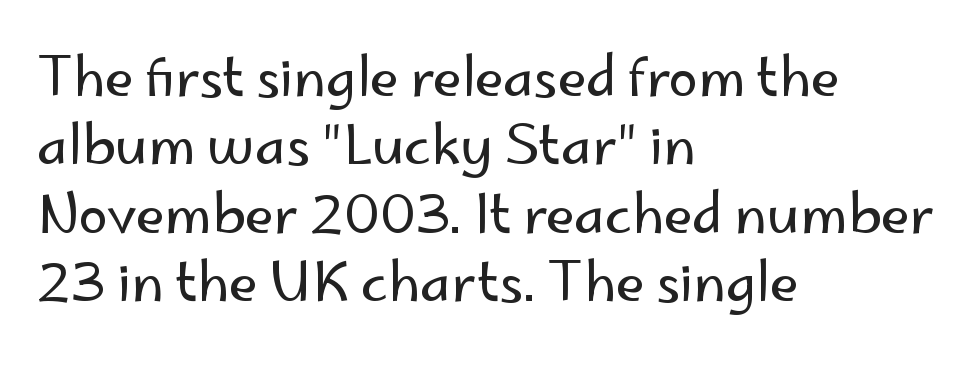
Q: Is the text bold? A: No.
Q: Is the text italic (slanted)? A: No, it is upright.
Q: Is the typeface a serif or a sans-serif typeface? A: Sans-serif.
Q: Is the text underlined? A: No.
Q: How is the paragraph aligned? A: Left-aligned.
Q: Is the spacing between letters normal or unusually wide? A: Normal.
Q: Is the spacing between lines tight, normal or loose? A: Normal.
Q: Width (condensed, normal, or wide)? A: Normal.
Q: Stroke contrast? A: Low.
Q: x-height? A: Small.
Q: Monospaced? A: No.
